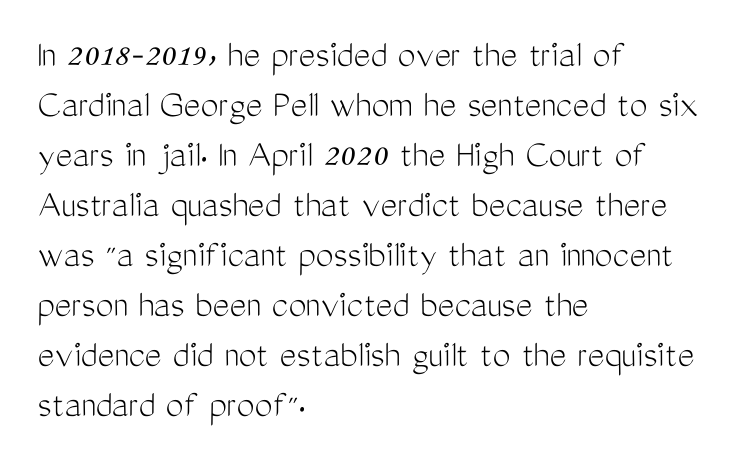
{"serif": "no", "italic": "no", "bold": "no", "weight": "light", "width": "condensed", "stroke_contrast": "medium", "x_height": "medium", "monospaced": "no", "underline": "no", "align": "left", "line_spacing": "normal", "line_spacing_ratio": 1.25, "letter_spacing": "normal", "letter_spacing_em": 0.0, "glyph_px": 40}
